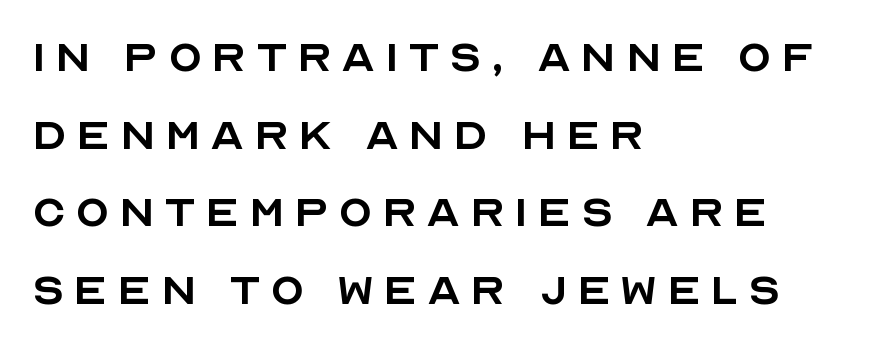
Q: Is the text bold? A: No.
Q: Is the text italic (slanted)? A: No, it is upright.
Q: Is the typeface a serif or a sans-serif typeface? A: Sans-serif.
Q: Is the text underlined? A: No.
Q: How is the paragraph aligned? A: Left-aligned.
Q: Is the spacing between lines tight, normal or loose? A: Normal.
Q: Width (condensed, normal, or wide)? A: Normal.
Q: x-height? A: Large.
Q: Monospaced? A: No.
